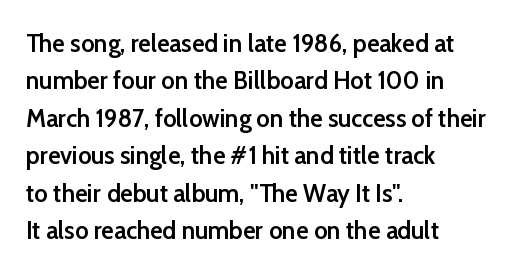
Q: Is the text bold? A: Semi-bold.
Q: Is the text italic (slanted)? A: No, it is upright.
Q: Is the text underlined? A: No.
Q: How is the paragraph aligned? A: Left-aligned.
Q: Is the spacing between letters normal or unusually wide? A: Normal.
Q: Is the spacing between lines tight, normal or loose? A: Normal.
